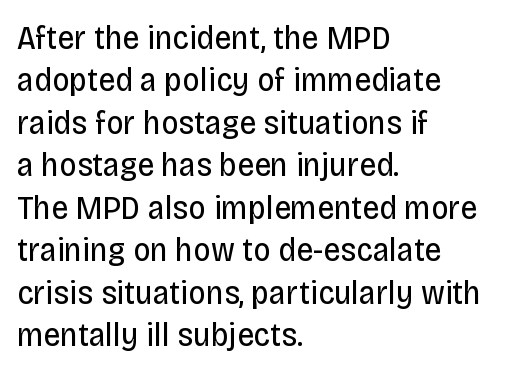
The image shows 34 px regular-weight, condensed sans-serif type, upright; set left-aligned, normal line spacing (1.25x), normal letter spacing, not underlined; low stroke contrast and a large x-height.
